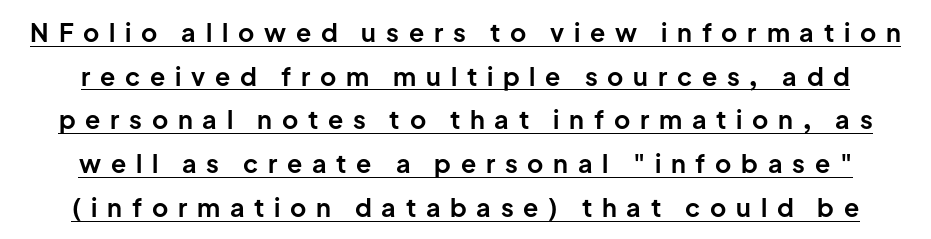
The image shows 25 px bold type, upright; set line spacing 1.75x, unusually wide letter spacing (+0.39 em), underlined.
